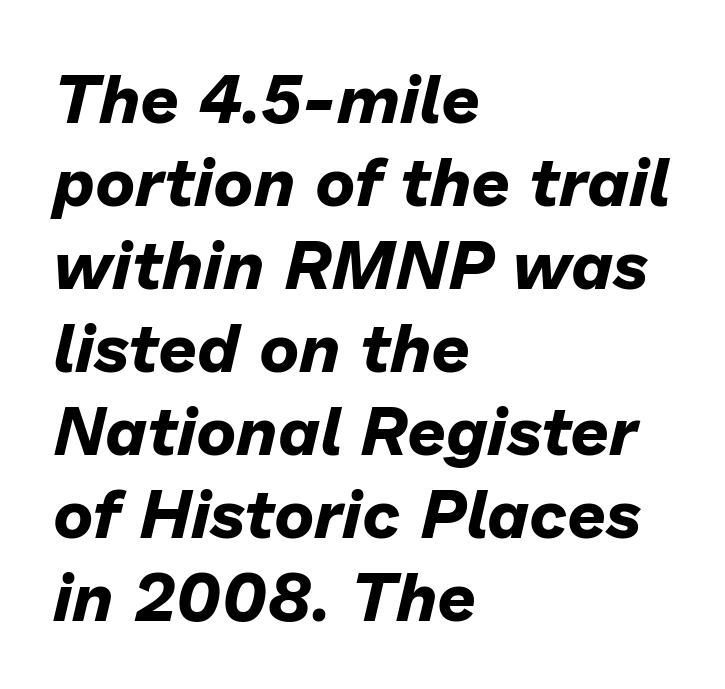
Q: Is the text bold? A: Yes.
Q: Is the text italic (slanted)? A: Yes, it leans right by about 13 degrees.
Q: Is the text underlined? A: No.
Q: How is the paragraph aligned? A: Left-aligned.
Q: Is the spacing between letters normal or unusually wide? A: Normal.
Q: Width (condensed, normal, or wide)? A: Normal.
Q: Stroke contrast? A: Low.
Q: x-height? A: Medium.
Q: Monospaced? A: No.
